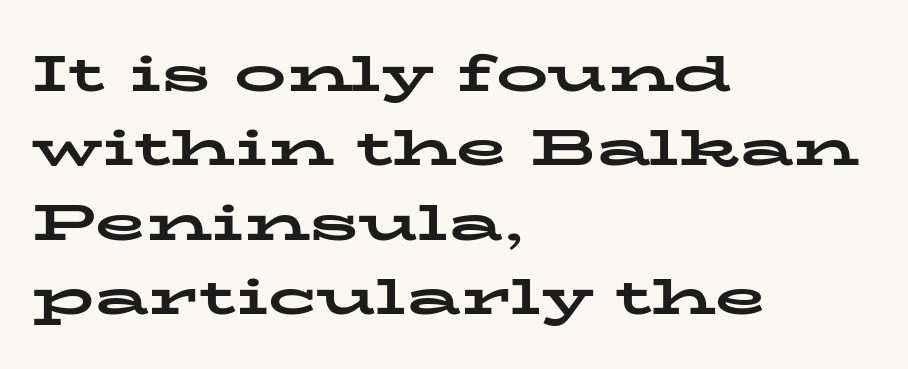
A typesetter would label this face a serif. A typesetter would call this proportional, since set widths differ per character. Students, this is bold: see how much ink each stroke carries. The passage shown is not underscored anywhere. This rendering uses left alignment, leaving the right contour irregular. The font's upright variant was chosen for this text.
